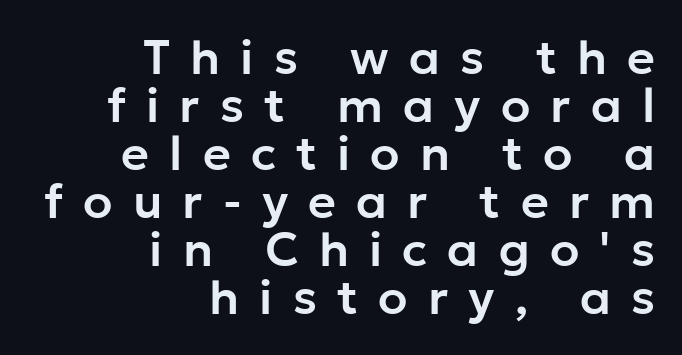
Characters follow at a spacing far wider than the type designer built in. Descenders are the only things crossing below the line. Casual observation: everything's shoved over to the right. The letters stand straight up with perfectly vertical stems. Check where the strokes stop: nothing finishes them off — pure sans. Is this a fixed-width face? No — the glyphs have proportional, varying widths.
